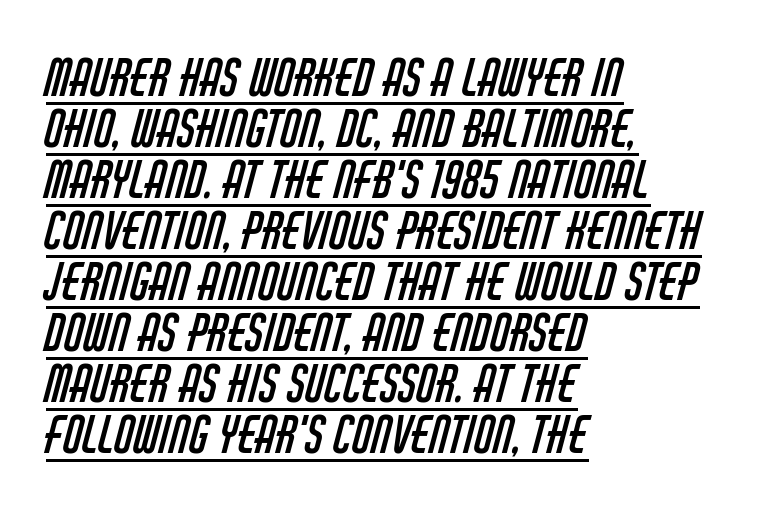
The image shows 50 px regular-weight, condensed sans-serif type; set left-aligned, tight line spacing (1.02x), normal letter spacing, underlined; low stroke contrast and a large x-height.
